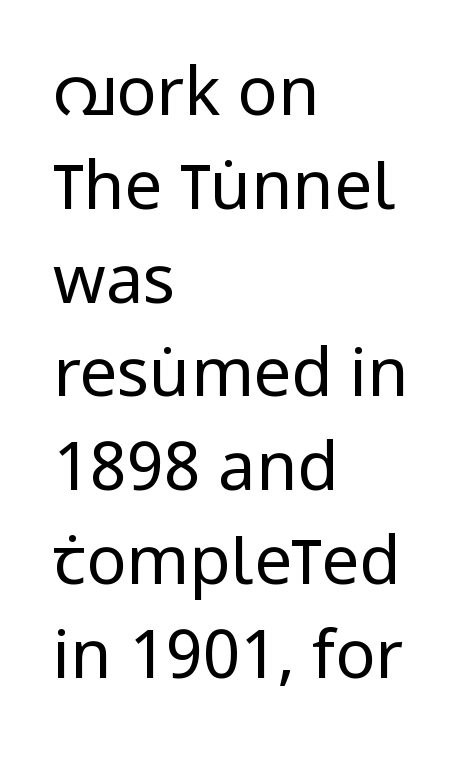
{"serif": "no", "italic": "no", "bold": "no", "weight": "regular", "width": "condensed", "stroke_contrast": "low", "x_height": "large", "monospaced": "no", "underline": "no", "align": "left", "line_spacing": "normal", "line_spacing_ratio": 1.4, "letter_spacing": "normal", "letter_spacing_em": 0.0, "glyph_px": 67}
